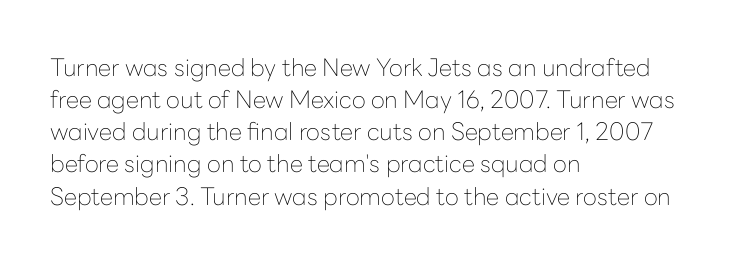
Q: Is the text bold? A: No.
Q: Is the text italic (slanted)? A: No, it is upright.
Q: Is the text underlined? A: No.
Q: How is the paragraph aligned? A: Left-aligned.
Q: Is the spacing between letters normal or unusually wide? A: Normal.
Q: Is the spacing between lines tight, normal or loose? A: Normal.
